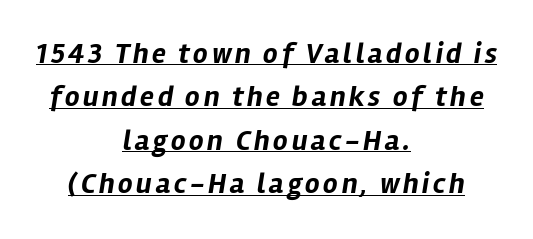
Q: Is the text bold? A: Yes.
Q: Is the text italic (slanted)? A: Yes, it leans right by about 12 degrees.
Q: Is the text underlined? A: Yes.
Q: How is the paragraph aligned? A: Centered.
Q: Is the spacing between lines tight, normal or loose? A: Normal.
Q: Width (condensed, normal, or wide)? A: Normal.
Q: Stroke contrast? A: Low.
Q: x-height? A: Medium.
Q: Monospaced? A: No.
